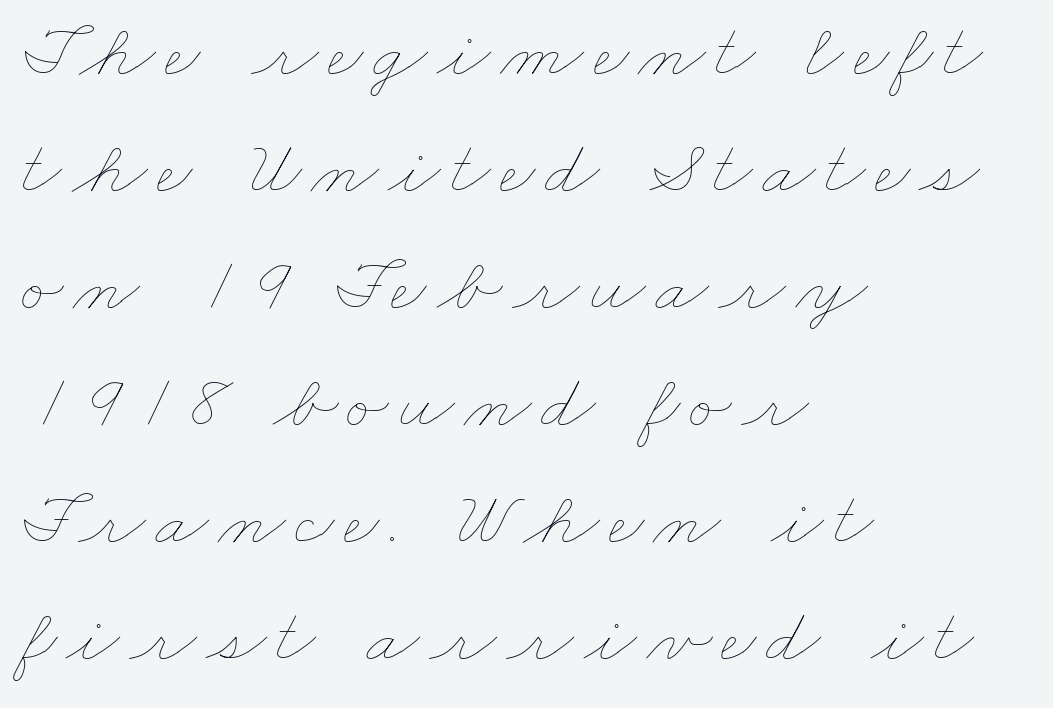
Q: Is the text bold? A: No.
Q: Is the text underlined? A: No.
Q: How is the paragraph aligned? A: Left-aligned.
Q: Is the spacing between lines tight, normal or loose? A: Normal.
Q: Width (condensed, normal, or wide)? A: Wide.
Q: Stroke contrast? A: Low.
Q: x-height? A: Small.
Q: Monospaced? A: No.
